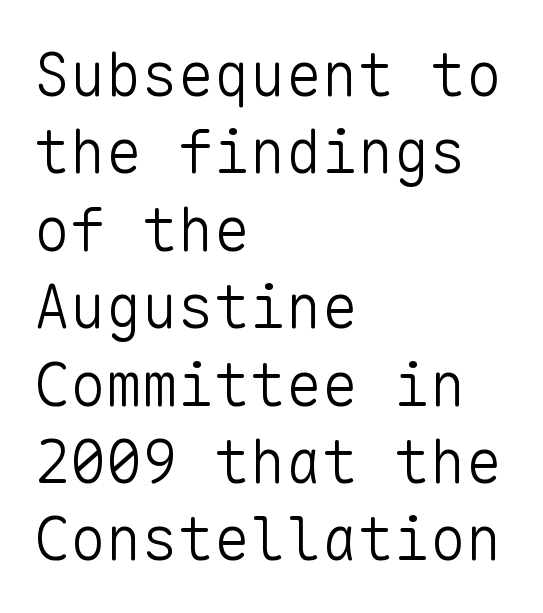
Alignment: flush left. Think of a typewriter: that constant character pitch is what you see here. The letters stand upright; this is a roman face. Weight class: somewhere from thin through regular. The space directly below the letters is spotless. One glance says typical: line gaps are just what's usual.
